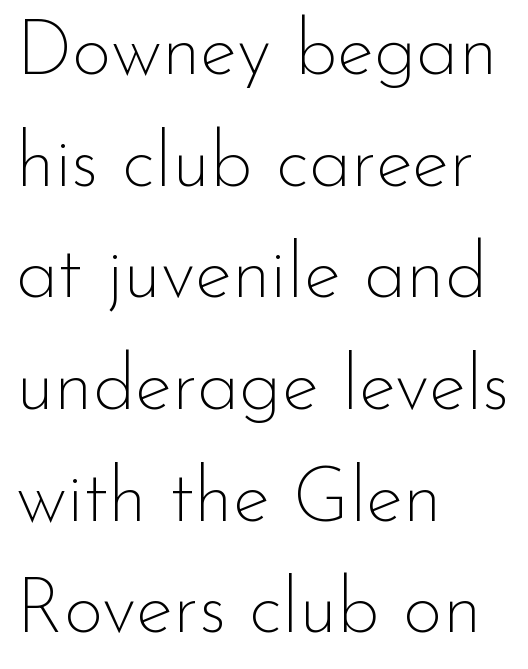
Q: Is the text bold? A: No.
Q: Is the text italic (slanted)? A: No, it is upright.
Q: Is the typeface a serif or a sans-serif typeface? A: Sans-serif.
Q: Is the text underlined? A: No.
Q: How is the paragraph aligned? A: Left-aligned.
Q: Is the spacing between letters normal or unusually wide? A: Normal.
Q: Is the spacing between lines tight, normal or loose? A: Normal.
Q: Width (condensed, normal, or wide)? A: Normal.
Q: Stroke contrast? A: Low.
Q: x-height? A: Small.
Q: Monospaced? A: No.
